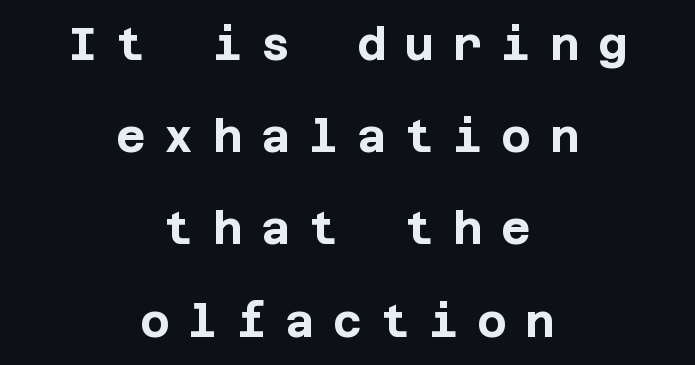
Underlining? Definitely not there. Does the copy run flush right? No — it is centered line by line. This sample uses an upright cut, with every glyph sitting square on the baseline. The tracking reads as deliberately expanded to a designer's eye. No feet cap the strokes, marking this as sans-serif type. The leading is generous, giving the passage an open texture.
